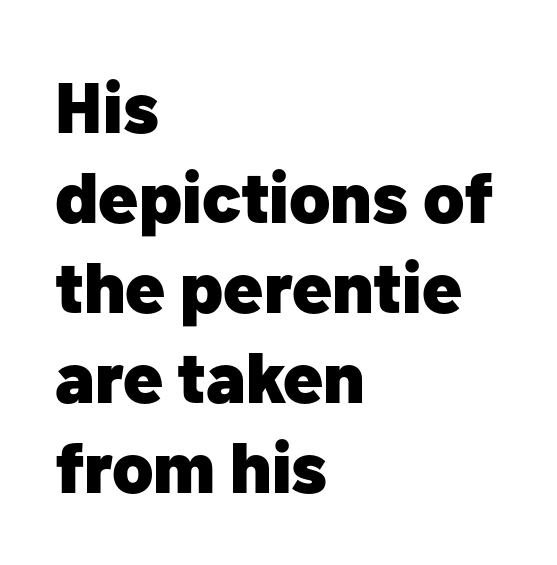
{"serif": "no", "italic": "no", "bold": "yes", "weight": "heavy", "width": "normal", "stroke_contrast": "low", "x_height": "medium", "monospaced": "no", "underline": "no", "align": "left", "line_spacing": "normal", "line_spacing_ratio": 1.25, "letter_spacing": "normal", "letter_spacing_em": 0.0, "glyph_px": 72}
